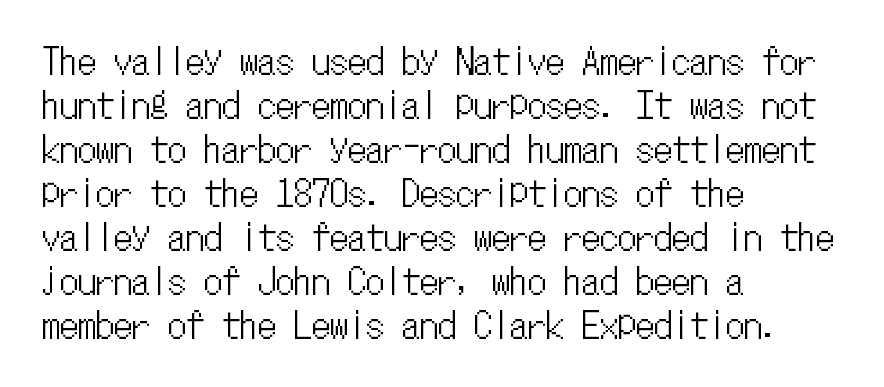
Q: Is the text italic (slanted)? A: No, it is upright.
Q: Is the text underlined? A: No.
Q: How is the paragraph aligned? A: Left-aligned.
Q: Is the spacing between letters normal or unusually wide? A: Normal.
Q: Width (condensed, normal, or wide)? A: Condensed.
Q: Stroke contrast? A: Low.
Q: x-height? A: Medium.
Q: Monospaced? A: Yes.
